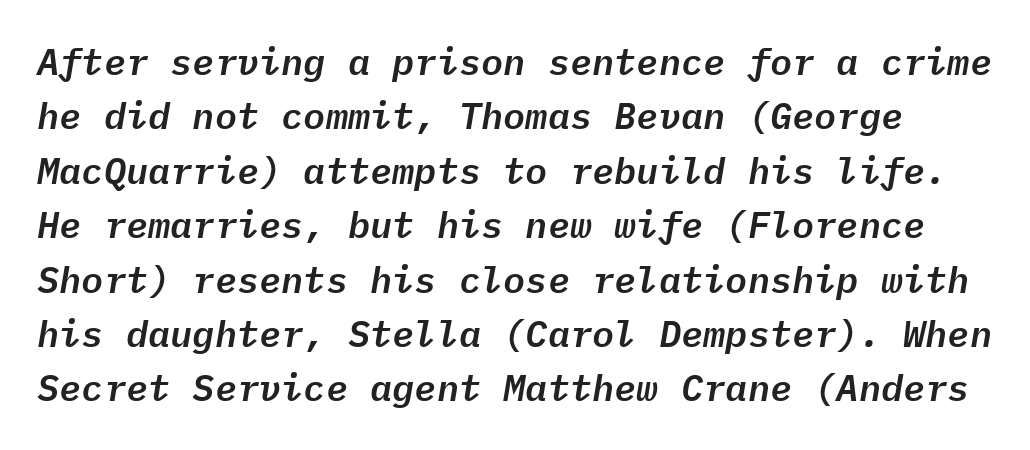
The image shows 37 px text type, italic (leaning right), monospaced; set normal line spacing (1.47x), normal letter spacing, not underlined; low stroke contrast and a medium x-height.
